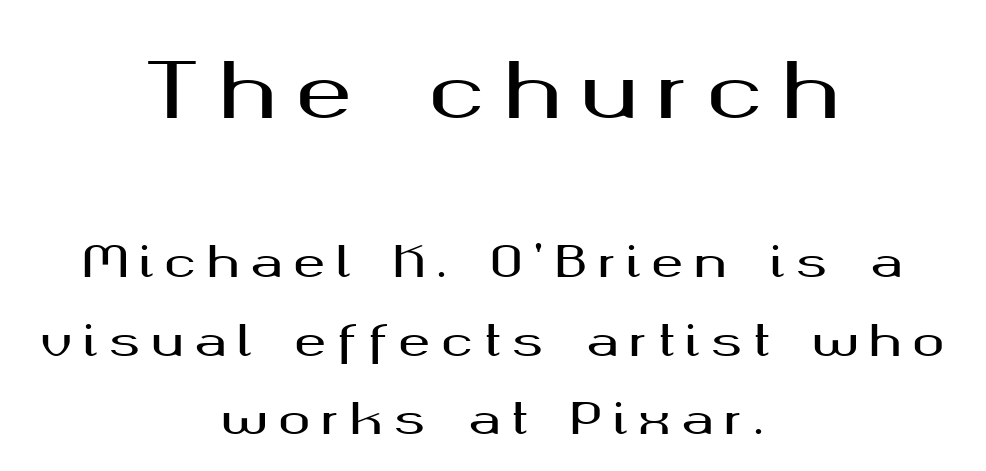
The image shows 76 px wide sans-serif type, upright; set centered, line spacing 1.83x, unusually wide letter spacing (+0.25 em), not underlined; the first (top) block is 1.77x larger; medium stroke contrast and a medium x-height.
